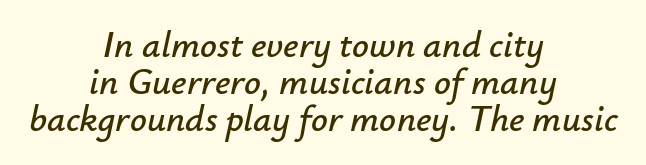
How are the letters spaced? Ordinarily, with no added tracking. Clear beneath every line of the passage. You can tell it's italic because the verticals aren't actually vertical. Compared with typical paragraphs, the rows here are closer together.
